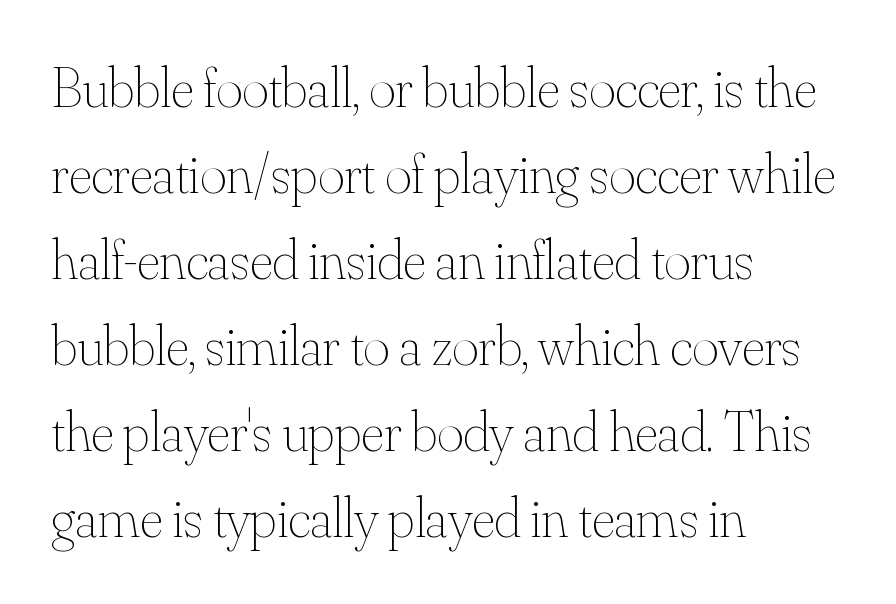
The image shows 57 px thin type, upright; set left-aligned, normal line spacing (1.51x), normal letter spacing, not underlined; medium stroke contrast and a small x-height.
